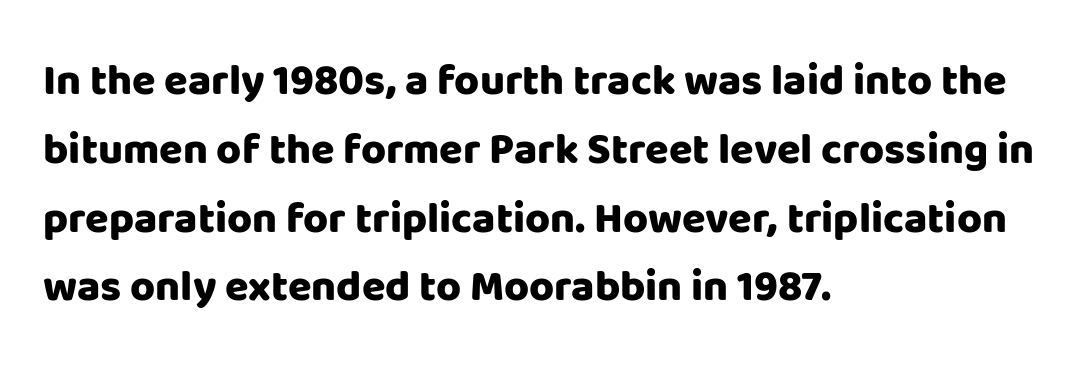
The image shows 43 px heavy sans-serif type, upright; set left-aligned, normal line spacing (1.6x), normal letter spacing, not underlined; low stroke contrast and a large x-height.
